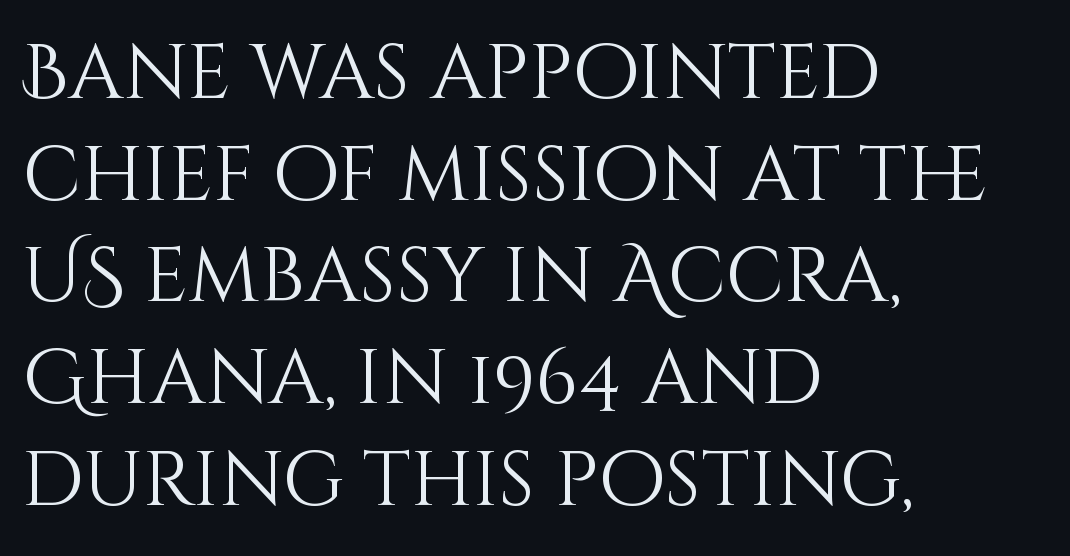
This rendering features lettering with no underline. These lines are rendered in a variable-pitch font. The strokes are not fattened; the text isn't bold. When letters stand straight like this, we call the style roman or upright. Line spacing here is normal.
